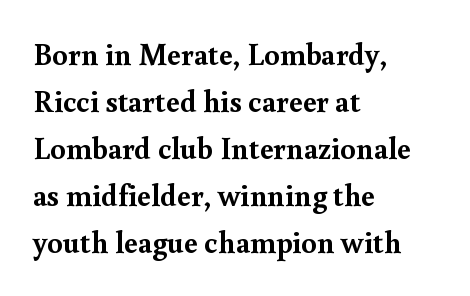
{"serif": "yes", "italic": "no", "bold": "yes", "weight": "semibold", "width": "normal", "x_height": "small", "monospaced": "no", "underline": "no", "align": "left", "line_spacing": "normal", "line_spacing_ratio": 1.52, "letter_spacing": "normal", "letter_spacing_em": 0.0, "glyph_px": 31}
